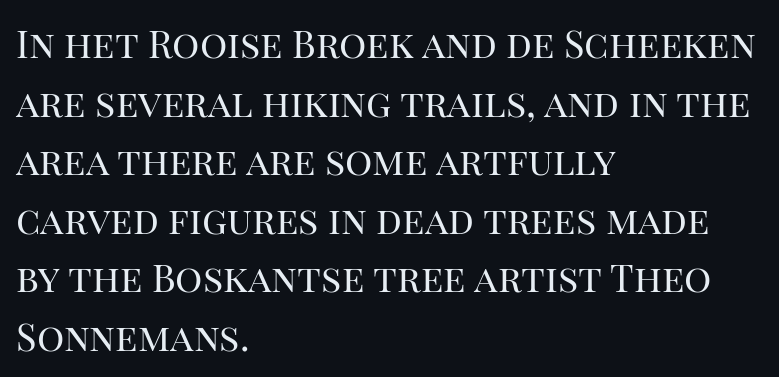
{"serif": "yes", "italic": "no", "bold": "no", "weight": "regular", "width": "normal", "stroke_contrast": "high", "x_height": "large", "monospaced": "no", "underline": "no", "align": "left", "line_spacing": "normal", "line_spacing_ratio": 1.54, "letter_spacing": "normal", "letter_spacing_em": 0.0, "glyph_px": 38}
